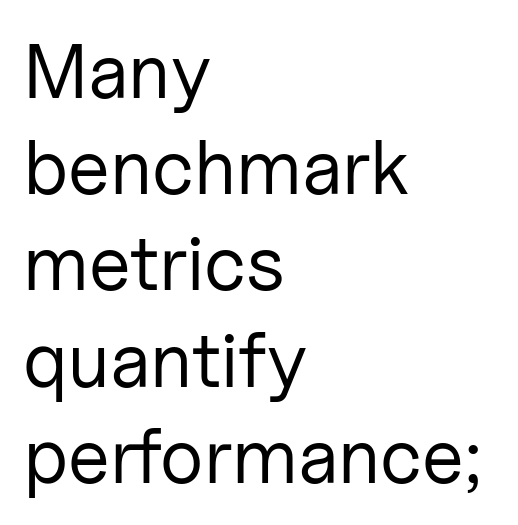
{"serif": "no", "italic": "no", "bold": "no", "weight": "regular", "width": "normal", "stroke_contrast": "low", "x_height": "medium", "monospaced": "no", "underline": "no", "align": "left", "line_spacing": "normal", "line_spacing_ratio": 1.25, "letter_spacing": "normal", "letter_spacing_em": 0.0, "glyph_px": 77}
